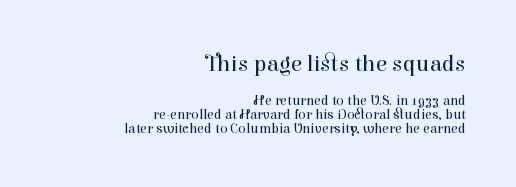
{"italic": "no", "bold": "no", "underline": "no", "align": "right", "line_spacing": "tight", "line_spacing_ratio": 1.01, "letter_spacing": "normal", "letter_spacing_em": 0.0, "larger_block": "first", "size_ratio": 1.64, "glyph_px": 23}
